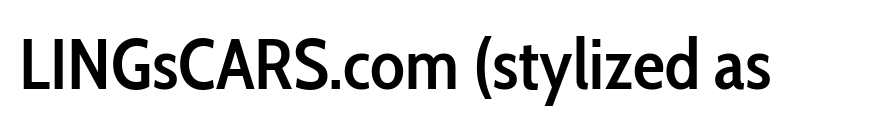
{"serif": "no", "italic": "no", "bold": "semi", "weight": "semibold", "width": "condensed", "stroke_contrast": "low", "x_height": "medium", "monospaced": "no", "underline": "no", "letter_spacing": "normal", "letter_spacing_em": 0.0, "glyph_px": 72}
